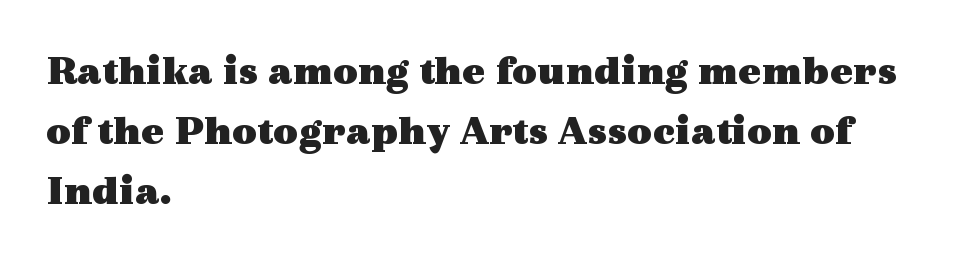
The image shows 43 px heavy, wide serif type, upright; set left-aligned, normal line spacing (1.4x), normal letter spacing, not underlined; a medium x-height.
